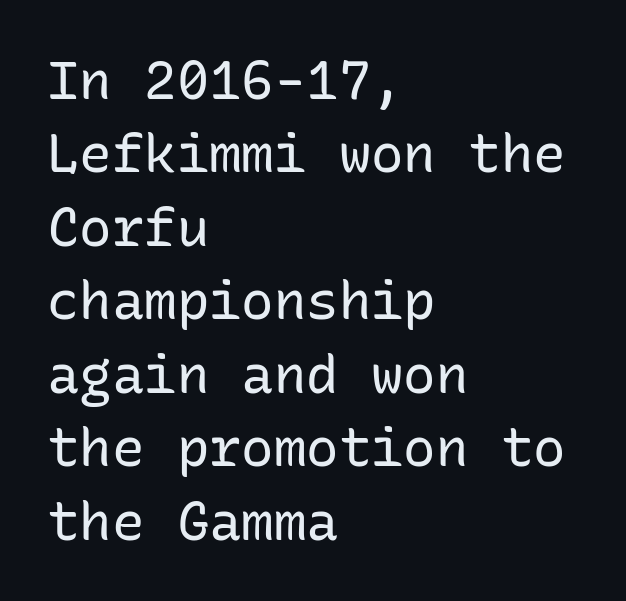
The image shows 54 px regular-weight sans-serif type, upright, monospaced; set left-aligned, normal line spacing (1.36x), normal letter spacing, not underlined; low stroke contrast and a medium x-height.
